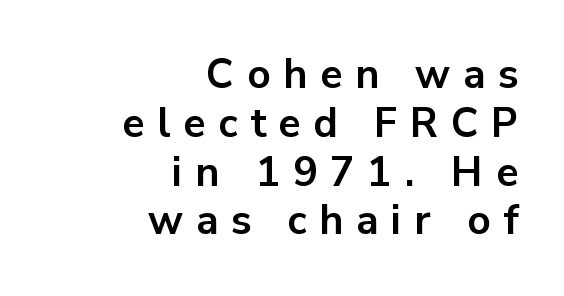
Strong, thick strokes mark this as bold type. No italicization has been applied; the sample stays upright. Glance below the letters and you will spot only blank space. The rendering shows plain stroke endings on the letterforms — a sans-serif design. Compared with typical body copy, the letter spacing here is much looser. The passage shown is typed in a proportional face where columns would drift.
